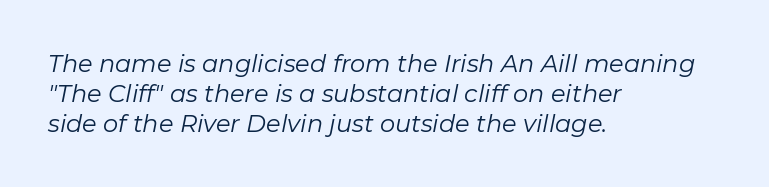
Casual observation: everything's shoved over to the left. Each new line begins a customary step beneath the previous one. Vertical stems look standard width or narrower in stroke. Descender tails drop into unmarked territory. The whole block is typeset with a tilt.
